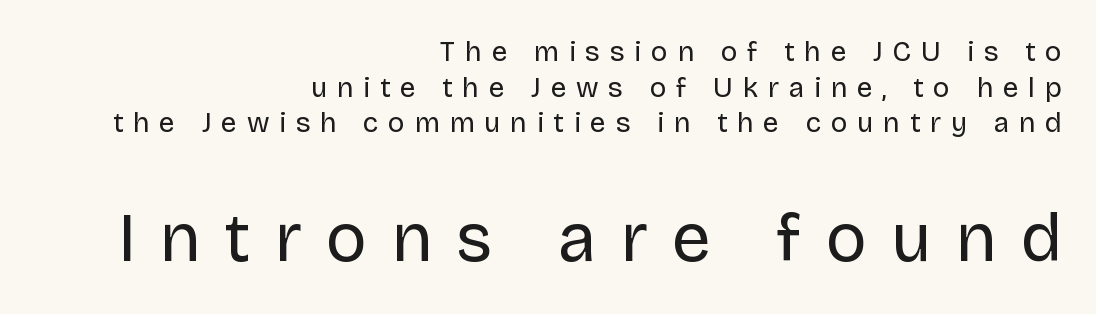
The image shows 69 px regular-weight sans-serif type, upright; set right-aligned, normal line spacing (1.27x), unusually wide letter spacing (+0.35 em), not underlined; the second (bottom) block is 2.46x larger; low stroke contrast and a large x-height.
